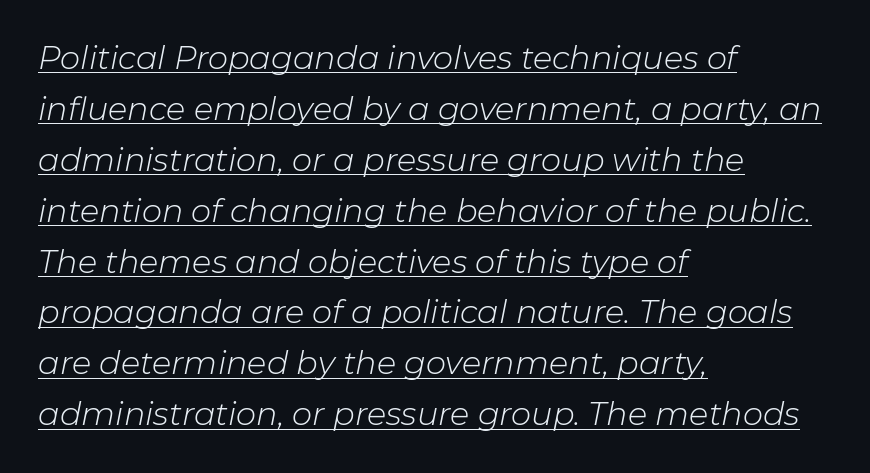
{"italic": "yes", "lean": "right", "slant_degrees": 11, "bold": "no", "weight": "light", "width": "normal", "stroke_contrast": "low", "x_height": "medium", "monospaced": "no", "underline": "yes", "align": "left", "line_spacing": "normal", "line_spacing_ratio": 1.59, "letter_spacing": "normal", "letter_spacing_em": 0.0, "glyph_px": 32}
